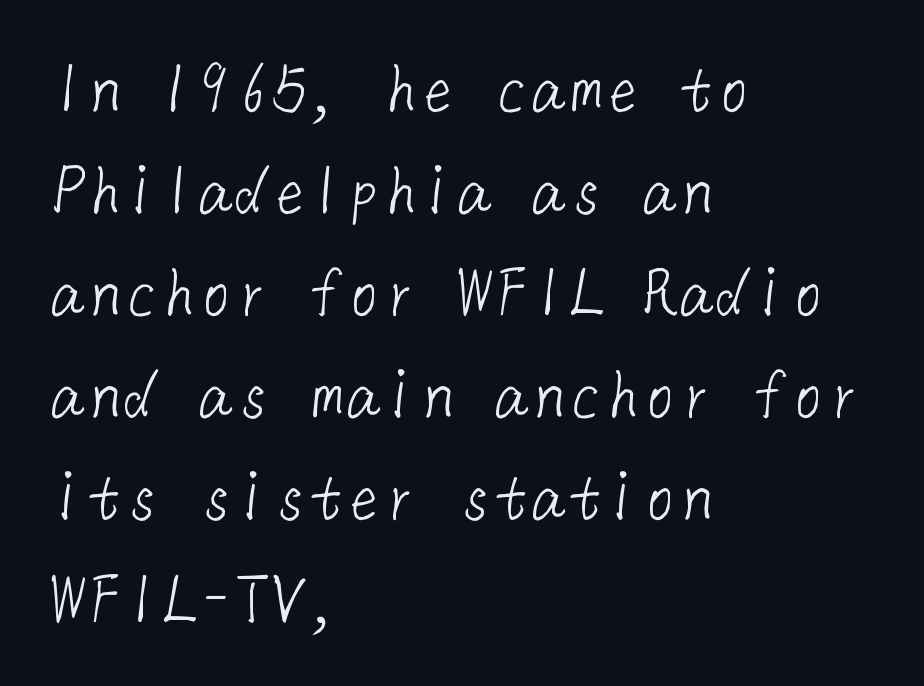
The image shows 74 px light sans-serif type; set left-aligned, normal line spacing (1.38x), normal letter spacing, not underlined; low stroke contrast and a medium x-height.
